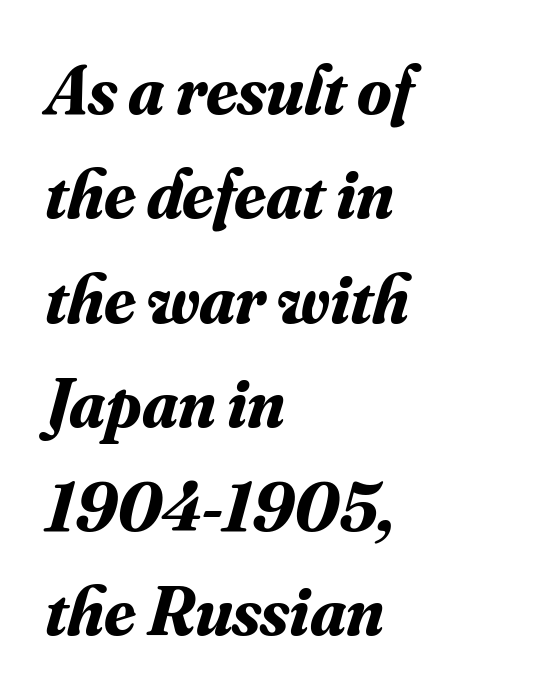
The image shows 70 px bold serif type, italic (leaning right); set left-aligned, normal line spacing (1.49x), normal letter spacing, not underlined; medium stroke contrast and a small x-height.
